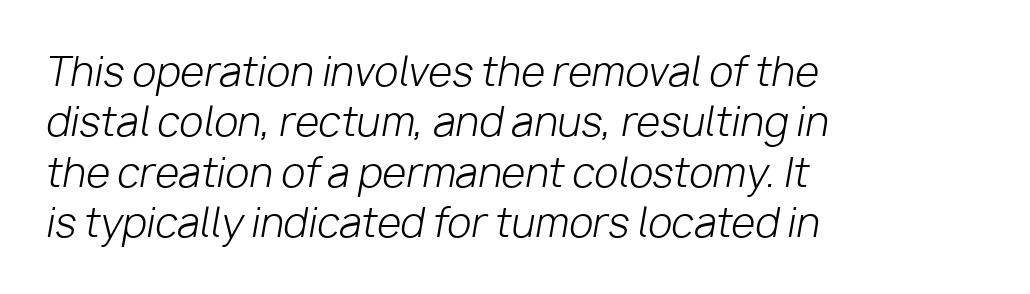
{"italic": "yes", "lean": "right", "slant_degrees": 10, "bold": "no", "weight": "light", "width": "normal", "stroke_contrast": "low", "x_height": "medium", "monospaced": "no", "underline": "no", "align": "left", "line_spacing": "normal", "line_spacing_ratio": 1.29, "letter_spacing": "normal", "letter_spacing_em": 0.0, "glyph_px": 39}
